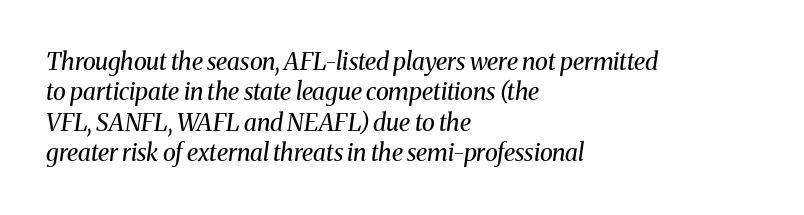
Q: Is the text bold? A: No.
Q: Is the text italic (slanted)? A: Yes, it leans right by about 8 degrees.
Q: Is the text underlined? A: No.
Q: How is the paragraph aligned? A: Left-aligned.
Q: Is the spacing between letters normal or unusually wide? A: Normal.
Q: Is the spacing between lines tight, normal or loose? A: Normal.
